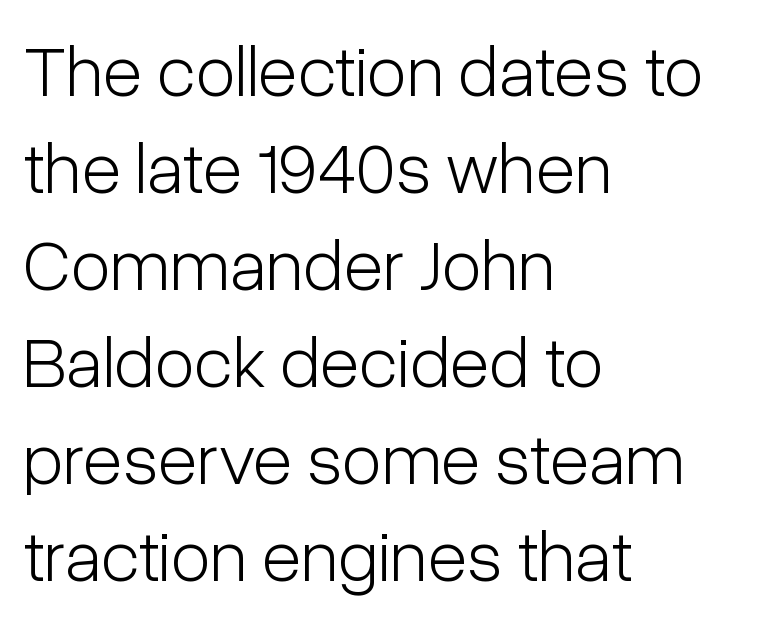
The image shows 73 px light, condensed sans-serif type, upright; set left-aligned, normal line spacing (1.33x), normal letter spacing, not underlined; low stroke contrast and a medium x-height.
